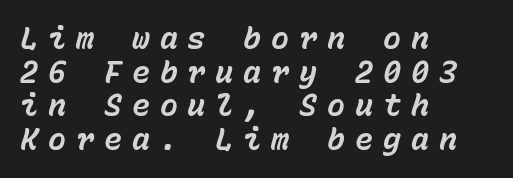
{"italic": "yes", "lean": "right", "slant_degrees": 15, "bold": "yes", "weight": "bold", "width": "normal", "stroke_contrast": "low", "x_height": "medium", "monospaced": "yes", "underline": "no", "align": "left", "line_spacing": "tight", "line_spacing_ratio": 1.12, "letter_spacing": "wide", "letter_spacing_em": 0.33, "glyph_px": 30}
